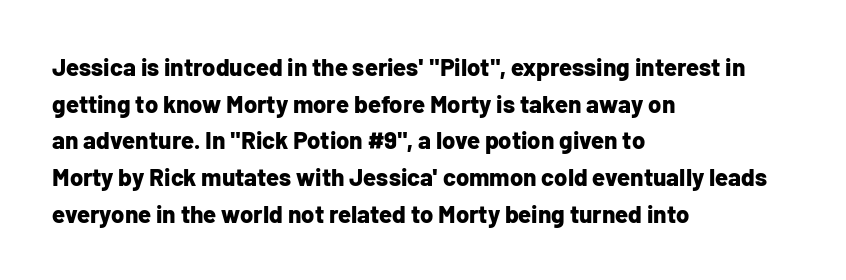
A typesetter would call this zero additional tracking. The letters stand upright; this is a roman face. Regular leading. The passage is arranged the way most books set body copy — flush left. Rule under the text: the space is simply empty. Strokes here are thick enough to call this a true bold.
